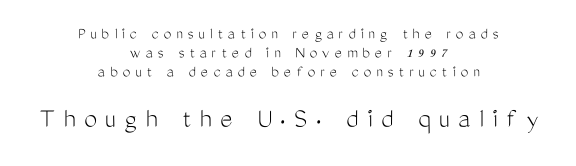
Q: Is the text bold? A: No.
Q: Is the text italic (slanted)? A: No, it is upright.
Q: Is the typeface a serif or a sans-serif typeface? A: Sans-serif.
Q: Is the text underlined? A: No.
Q: How is the paragraph aligned? A: Centered.
Q: Is the spacing between letters normal or unusually wide? A: Unusually wide.
Q: Is the spacing between lines tight, normal or loose? A: Tight.
Q: Which block of text is set in a larger size, the first (top) or the second (bottom)? A: The second (bottom) one.
Q: Width (condensed, normal, or wide)? A: Condensed.
Q: Stroke contrast? A: Medium.
Q: x-height? A: Medium.
Q: Monospaced? A: No.
